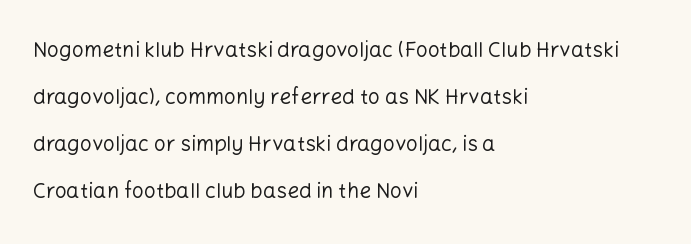
{"italic": "no", "bold": "no", "underline": "no", "align": "left", "line_spacing": "loose", "line_spacing_ratio": 2.24, "letter_spacing": "normal", "letter_spacing_em": 0.0, "glyph_px": 21}
